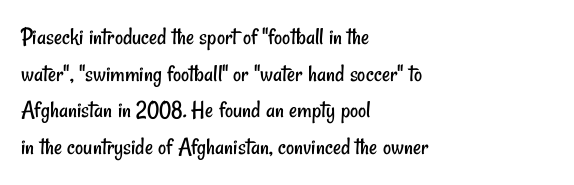
Honestly, the letter spacing is just normal — you wouldn't notice it. Ink coverage per letter is moderate at most. The lines in this sample share a left origin and differ only in where they stop. Is there much room between lines? A standard amount, neither cramped nor airy.
